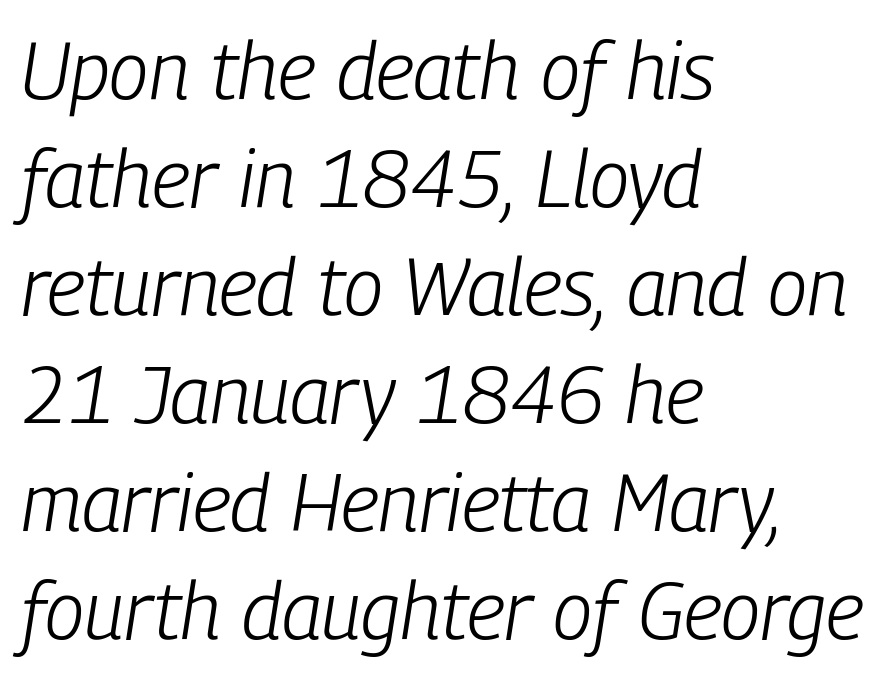
Q: Is the text bold? A: No.
Q: Is the text italic (slanted)? A: Yes, it leans right by about 9 degrees.
Q: Is the text underlined? A: No.
Q: How is the paragraph aligned? A: Left-aligned.
Q: Is the spacing between letters normal or unusually wide? A: Normal.
Q: Is the spacing between lines tight, normal or loose? A: Normal.
Q: Width (condensed, normal, or wide)? A: Condensed.
Q: Stroke contrast? A: Low.
Q: x-height? A: Medium.
Q: Monospaced? A: No.
